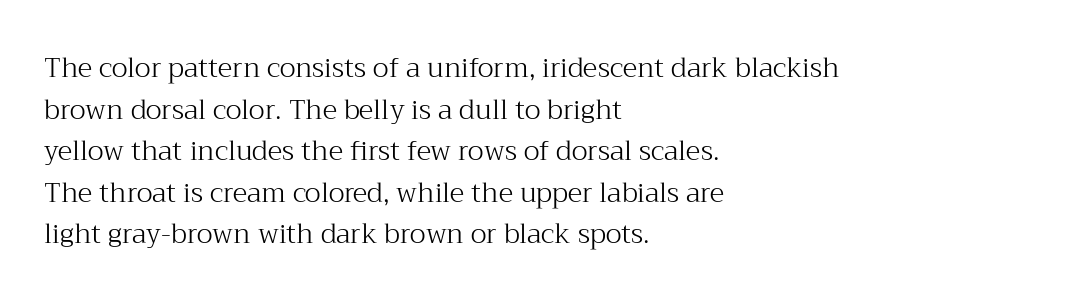
This sample uses an upright cut, with every glyph sitting square on the baseline. Lines of text with bare space underneath. The setting favours the left margin, as ordinary paragraphs usually do. Leading: standard. The typesetting does not lean heavy: it is not bold. You could call the tracking neutral — neither tight nor loose.
